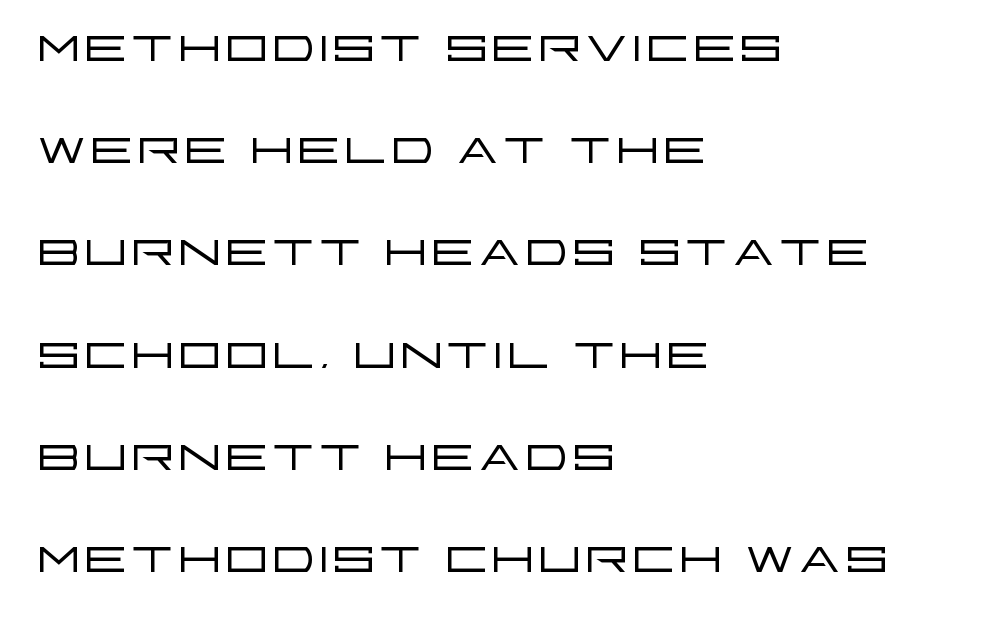
Observe the ordinary spacing: letters are neighbours, not strangers. The words here are not underlined. A classic flush-left, rag-right setting is used for this passage. A sans-serif font was chosen for this passage. Weight: not bold — regular or lighter.
